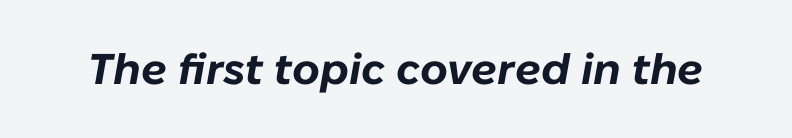
Quick note: italic. Caption: standard tracking, unaltered. Character widths vary here, with narrow letters taking less room than wide ones. Plenty of ink on the page — the face is bold. Anything drawn beneath the words? Only blank space.
